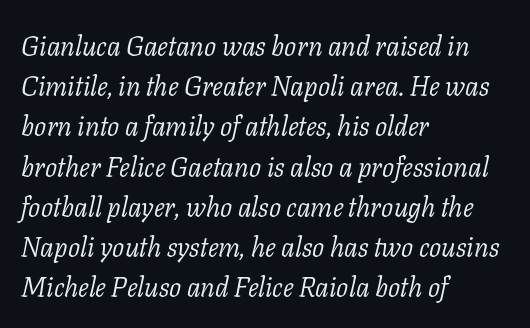
A classic flush-left, rag-right setting is used for this passage. It's the slanting kind of type. A clean baseline with only descenders dipping below it. Default kerning and tracking; the words read as compact shapes.
